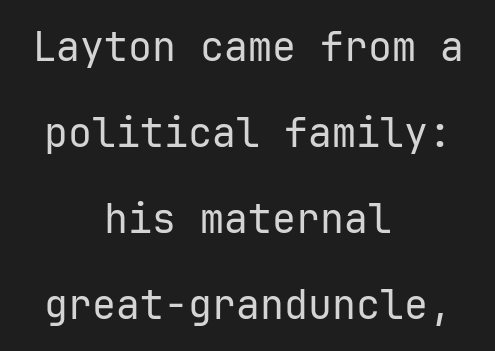
The image shows 40 px regular-weight sans-serif type, upright, monospaced; set centered, loose line spacing (2.15x), normal letter spacing, not underlined; low stroke contrast and a medium x-height.
